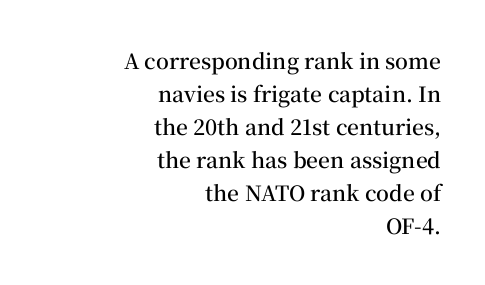
The image shows 21 px text type, upright; set right-aligned, normal line spacing (1.57x), normal letter spacing, not underlined.
